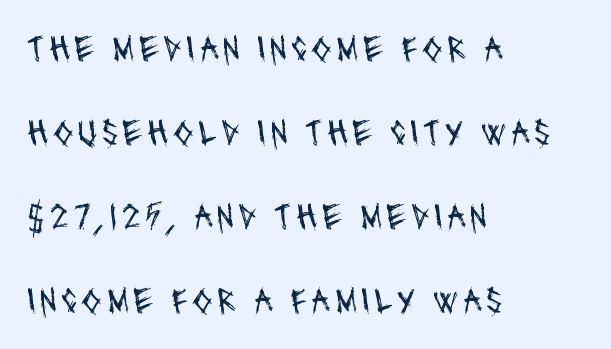
Q: Is the text bold? A: No.
Q: Is the typeface a serif or a sans-serif typeface? A: Sans-serif.
Q: Is the text underlined? A: No.
Q: How is the paragraph aligned? A: Left-aligned.
Q: Is the spacing between lines tight, normal or loose? A: Loose.
Q: Width (condensed, normal, or wide)? A: Condensed.
Q: Stroke contrast? A: Medium.
Q: x-height? A: Large.
Q: Monospaced? A: No.
